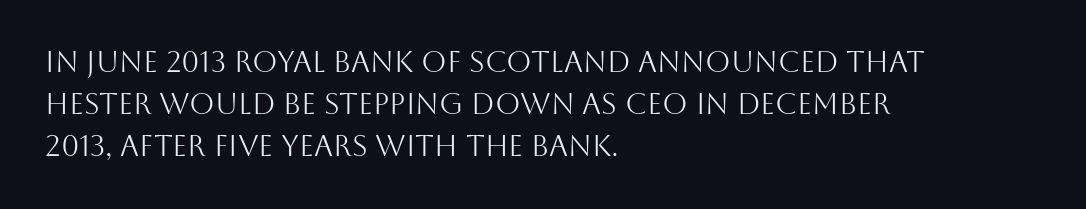
{"serif": "no", "italic": "no", "bold": "no", "weight": "light", "width": "normal", "stroke_contrast": "medium", "x_height": "large", "monospaced": "no", "underline": "no", "align": "left", "line_spacing": "normal", "line_spacing_ratio": 1.45, "letter_spacing": "normal", "letter_spacing_em": 0.0, "glyph_px": 29}
